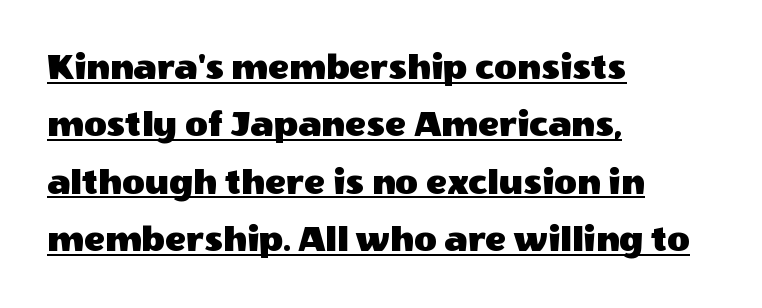
{"serif": "no", "italic": "no", "width": "normal", "x_height": "large", "monospaced": "no", "underline": "yes", "align": "left", "line_spacing": "normal", "line_spacing_ratio": 1.47, "letter_spacing": "normal", "letter_spacing_em": 0.0, "glyph_px": 39}
